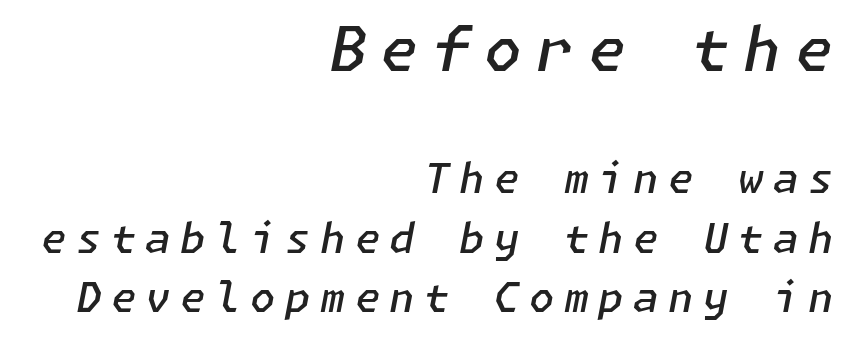
{"italic": "yes", "lean": "right", "slant_degrees": 11, "bold": "semi", "weight": "semibold", "width": "normal", "stroke_contrast": "low", "x_height": "medium", "underline": "no", "align": "right", "line_spacing": "normal", "line_spacing_ratio": 1.45, "letter_spacing": "wide", "letter_spacing_em": 0.23, "larger_block": "first", "size_ratio": 1.49, "glyph_px": 61}
